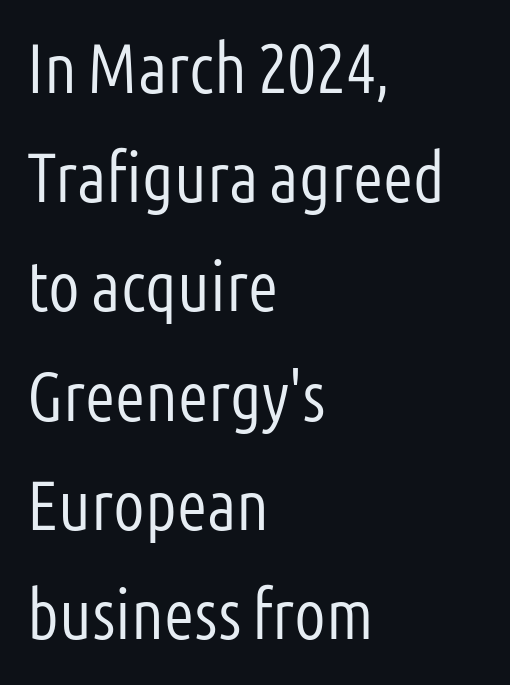
Descender tails drop into unmarked territory. Nothing sits at the stroke ends, so this counts as sans-serif. The setting favours the left margin, as ordinary paragraphs usually do. Each stroke keeps to a modest, everyday thickness or less.
